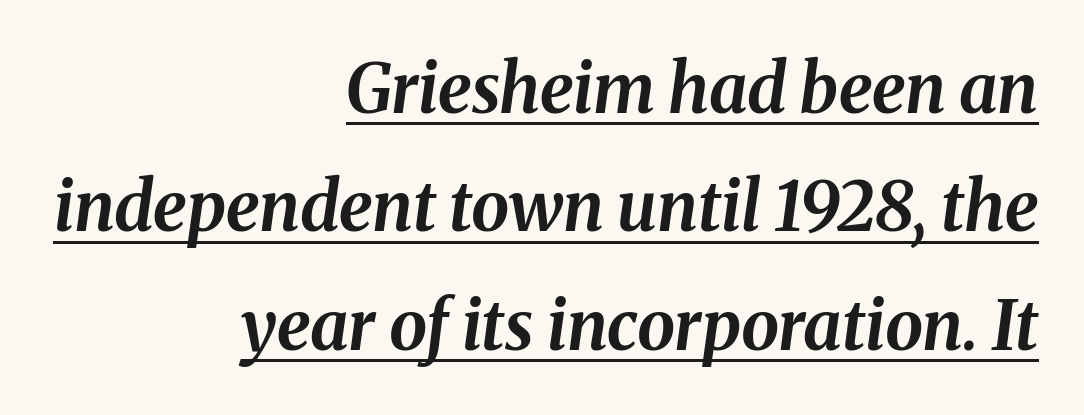
Q: Is the text bold? A: Yes.
Q: Is the text italic (slanted)? A: Yes, it leans right by about 8 degrees.
Q: Is the text underlined? A: Yes.
Q: How is the paragraph aligned? A: Right-aligned.
Q: Is the spacing between letters normal or unusually wide? A: Normal.
Q: Width (condensed, normal, or wide)? A: Normal.
Q: Stroke contrast? A: Medium.
Q: x-height? A: Medium.
Q: Monospaced? A: No.
